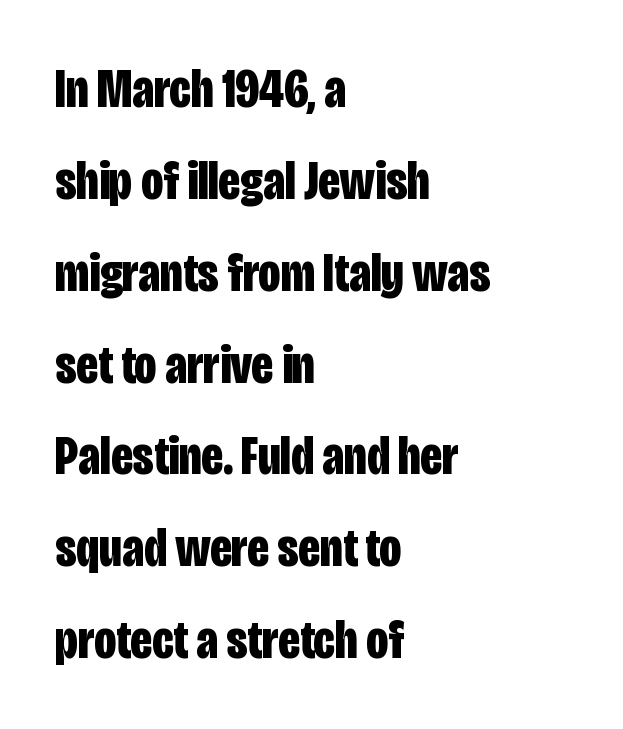
Tracking value appears to be zero — textbook default spacing. The letters carry no serifs — their stems end cleanly without finishing strokes. The rows are spaced the way most documents space them. Each letter keeps its own natural width here, so spacing adapts to shape. A typesetter would mark this as roman, not italic. As a designer I'd log this as weight 700, bold.
